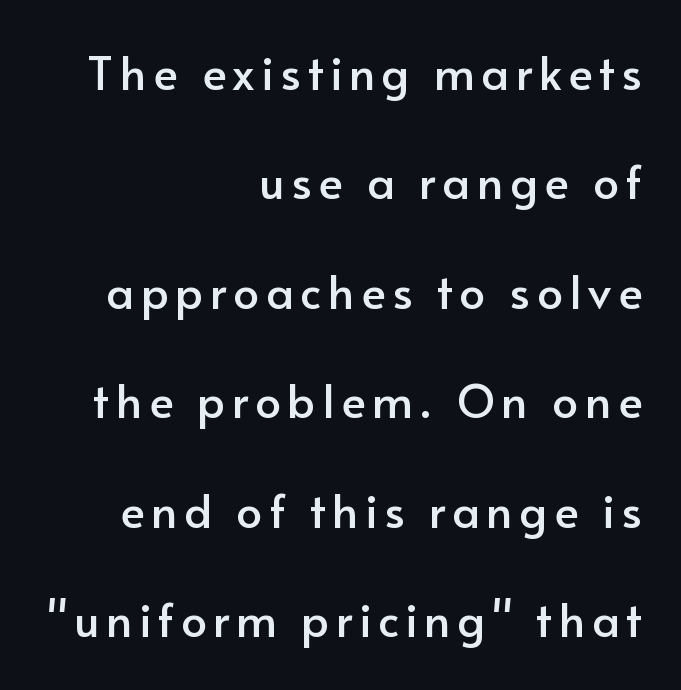
{"serif": "no", "italic": "no", "width": "normal", "stroke_contrast": "low", "x_height": "small", "monospaced": "no", "underline": "no", "align": "right", "line_spacing": "loose", "line_spacing_ratio": 2.38, "glyph_px": 46}
